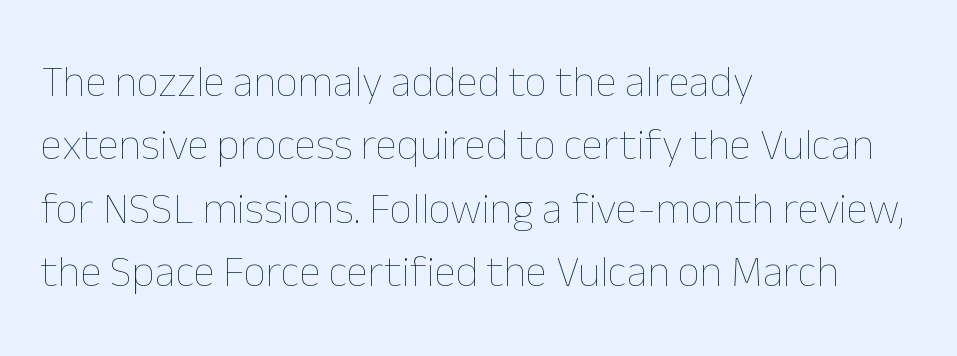
Q: Is the text bold? A: No.
Q: Is the text italic (slanted)? A: No, it is upright.
Q: Is the text underlined? A: No.
Q: How is the paragraph aligned? A: Left-aligned.
Q: Is the spacing between letters normal or unusually wide? A: Normal.
Q: Is the spacing between lines tight, normal or loose? A: Normal.
Q: Width (condensed, normal, or wide)? A: Normal.
Q: Stroke contrast? A: Low.
Q: x-height? A: Medium.
Q: Monospaced? A: No.
